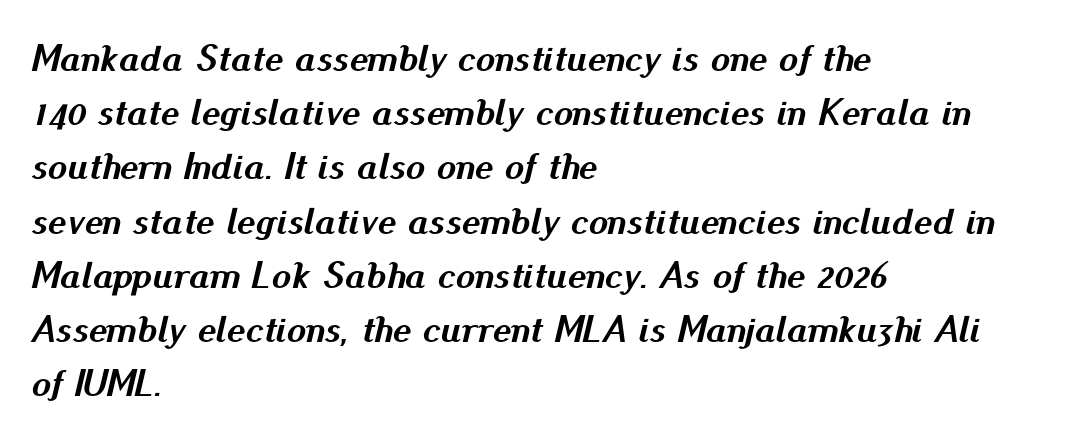
The passage shown is not underscored anywhere. The gaps between neighbouring characters are ordinary and unremarkable. The lines are quadded left. Slanted lettering throughout. This is heavy type, rendered in bold.
